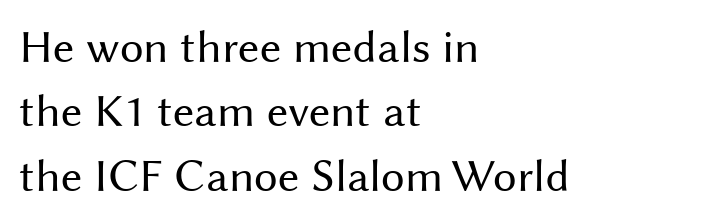
{"serif": "no", "italic": "no", "bold": "no", "weight": "regular", "width": "normal", "stroke_contrast": "medium", "x_height": "medium", "monospaced": "no", "underline": "no", "align": "left", "line_spacing": "normal", "line_spacing_ratio": 1.37, "letter_spacing": "normal", "letter_spacing_em": 0.0, "glyph_px": 47}
